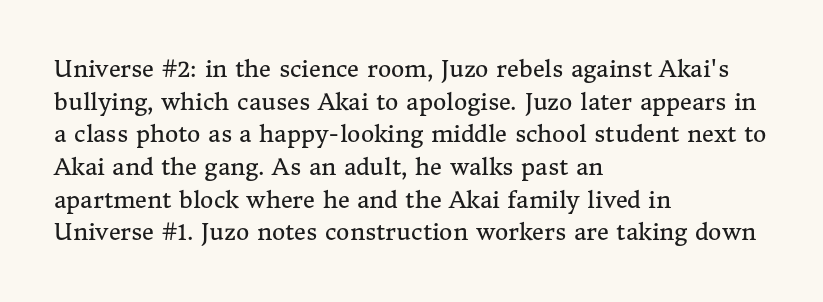
Characters follow at the spacing the type designer built in. The letterforms sit at book weight or below. Rendered with straight, roman letterforms. The rows are spaced the way most documents space them. The strip under each line holds only bare page.
